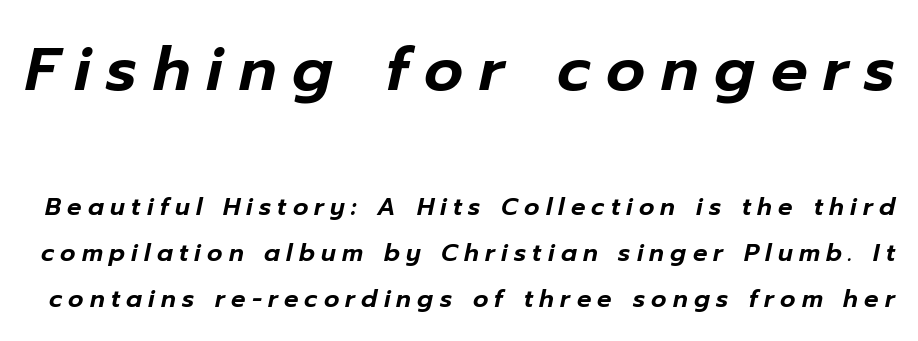
Q: Is the text italic (slanted)? A: Yes, it leans right by about 12 degrees.
Q: Is the text underlined? A: No.
Q: Is the spacing between letters normal or unusually wide? A: Unusually wide.
Q: Is the spacing between lines tight, normal or loose? A: Loose.
Q: Which block of text is set in a larger size, the first (top) or the second (bottom)? A: The first (top) one.
Q: Width (condensed, normal, or wide)? A: Normal.
Q: Stroke contrast? A: Low.
Q: x-height? A: Medium.
Q: Monospaced? A: No.
